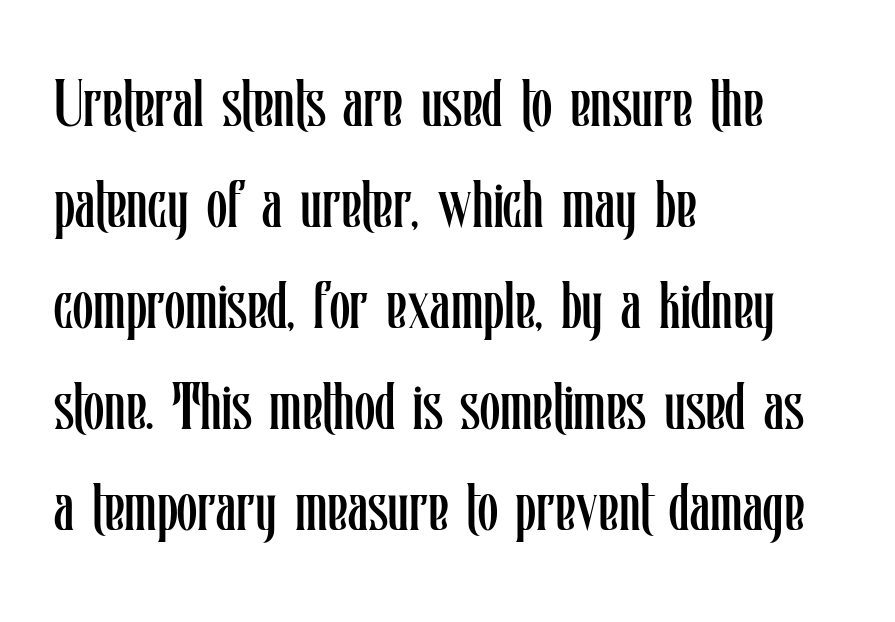
Reading down the column, the eye jumps a familiar distance to each next line. Heft: none added — not bold. Casual observation: everything's shoved over to the left. Check under the words: just untouched page. Varying glyph widths throughout — classic text-font behaviour. The typography opts for an upright posture over an oblique one.
